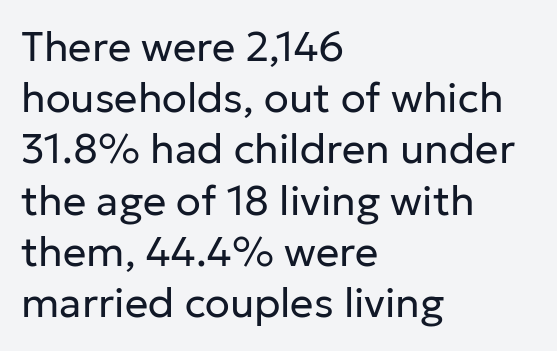
Q: Is the text bold? A: No.
Q: Is the text italic (slanted)? A: No, it is upright.
Q: Is the typeface a serif or a sans-serif typeface? A: Sans-serif.
Q: Is the text underlined? A: No.
Q: How is the paragraph aligned? A: Left-aligned.
Q: Is the spacing between letters normal or unusually wide? A: Normal.
Q: Is the spacing between lines tight, normal or loose? A: Normal.
Q: Width (condensed, normal, or wide)? A: Normal.
Q: Stroke contrast? A: Low.
Q: x-height? A: Medium.
Q: Monospaced? A: No.
